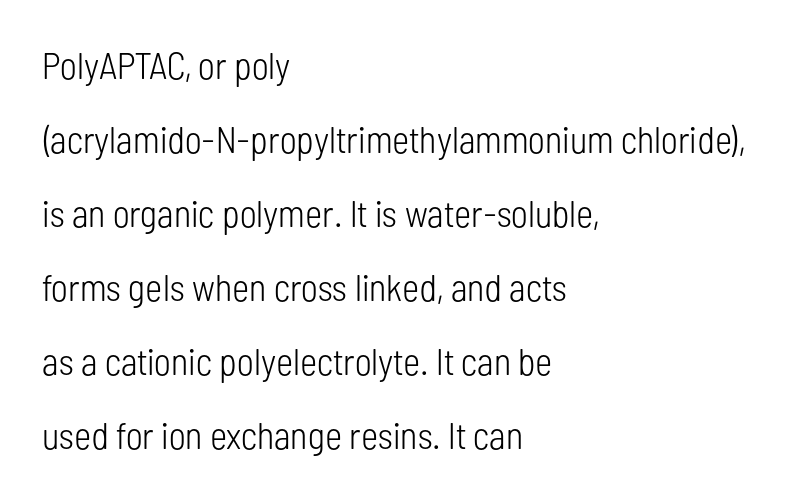
Rendered with straight, roman letterforms. Honestly, the letter spacing is just normal — you wouldn't notice it. Caption: face not bold, strokes unweighted. Glance below the letters and you will spot only blank space. Teacher's note: observe the even left margin — that is flush-left alignment. Do the characters align in a grid? No, the font is proportional.
